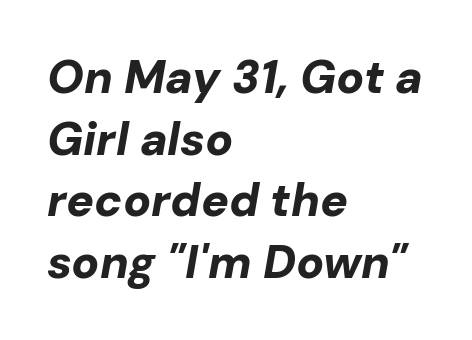
{"italic": "yes", "lean": "right", "slant_degrees": 10, "bold": "yes", "weight": "bold", "width": "normal", "stroke_contrast": "low", "x_height": "medium", "monospaced": "no", "underline": "no", "align": "left", "line_spacing": "normal", "line_spacing_ratio": 1.34, "letter_spacing": "normal", "letter_spacing_em": 0.0, "glyph_px": 46}
